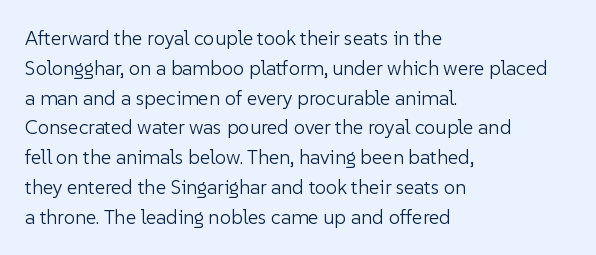
The image shows 20 px text type, upright; set left-aligned, normal line spacing (1.49x), normal letter spacing, not underlined.
